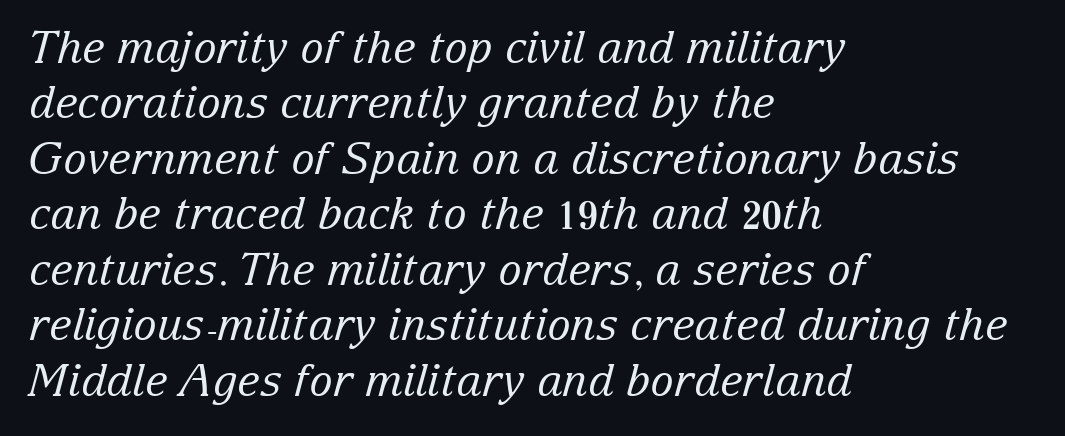
Q: Is the text bold? A: No.
Q: Is the text italic (slanted)? A: Yes, it leans right by about 15 degrees.
Q: Is the typeface a serif or a sans-serif typeface? A: Serif.
Q: Is the text underlined? A: No.
Q: How is the paragraph aligned? A: Left-aligned.
Q: Is the spacing between letters normal or unusually wide? A: Normal.
Q: Is the spacing between lines tight, normal or loose? A: Normal.
Q: Width (condensed, normal, or wide)? A: Normal.
Q: Stroke contrast? A: Low.
Q: x-height? A: Medium.
Q: Monospaced? A: No.
